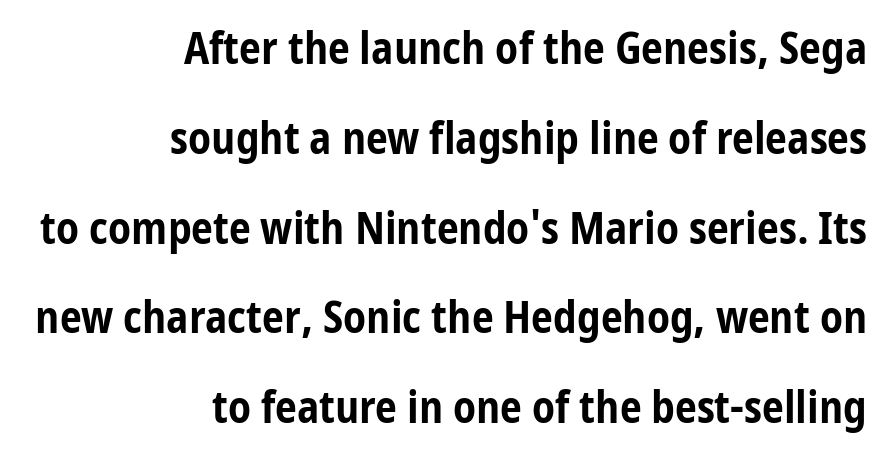
Q: Is the text bold? A: Yes.
Q: Is the text italic (slanted)? A: No, it is upright.
Q: Is the typeface a serif or a sans-serif typeface? A: Sans-serif.
Q: Is the text underlined? A: No.
Q: How is the paragraph aligned? A: Right-aligned.
Q: Is the spacing between letters normal or unusually wide? A: Normal.
Q: Is the spacing between lines tight, normal or loose? A: Loose.
Q: Width (condensed, normal, or wide)? A: Condensed.
Q: Stroke contrast? A: Low.
Q: x-height? A: Medium.
Q: Monospaced? A: No.
